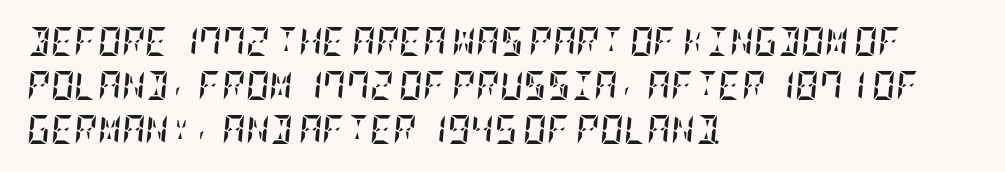
The image shows 29 px semibold, condensed type, italic (leaning right); set left-aligned, normal line spacing (1.52x), normal letter spacing, not underlined; low stroke contrast and a large x-height.
